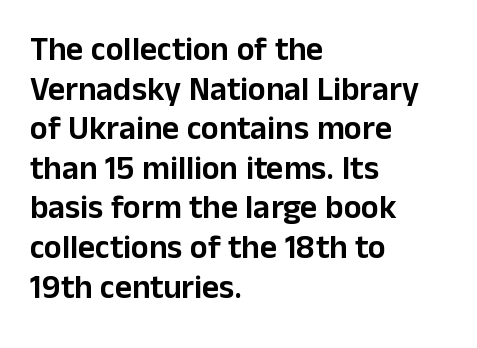
Examine the stroke ends and you'll find no serifs. Is the letter spacing exaggerated? No — it looks like the ordinary default. These lines stack with their left ends in a neat column. Nope, not italic — everything's standing straight. Underlining? Definitely not there.
